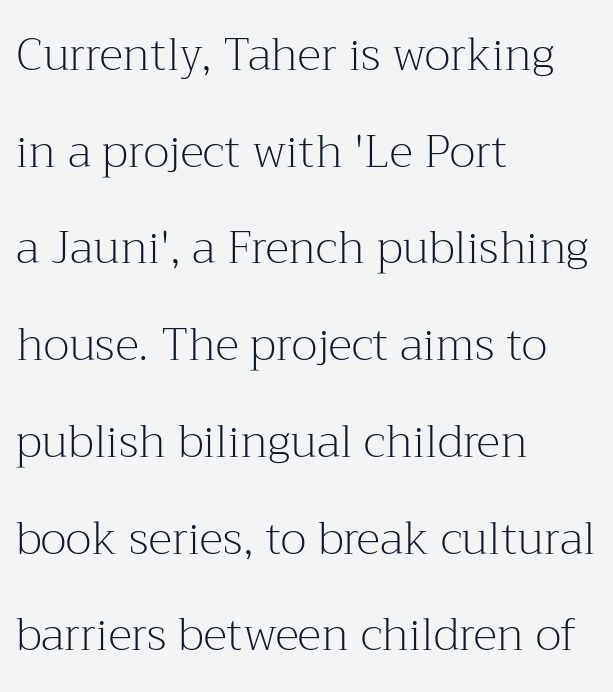
Q: Is the text bold? A: No.
Q: Is the text italic (slanted)? A: No, it is upright.
Q: Is the typeface a serif or a sans-serif typeface? A: Serif.
Q: Is the text underlined? A: No.
Q: How is the paragraph aligned? A: Left-aligned.
Q: Is the spacing between letters normal or unusually wide? A: Normal.
Q: Is the spacing between lines tight, normal or loose? A: Loose.
Q: Width (condensed, normal, or wide)? A: Normal.
Q: Stroke contrast? A: Medium.
Q: x-height? A: Medium.
Q: Monospaced? A: No.
